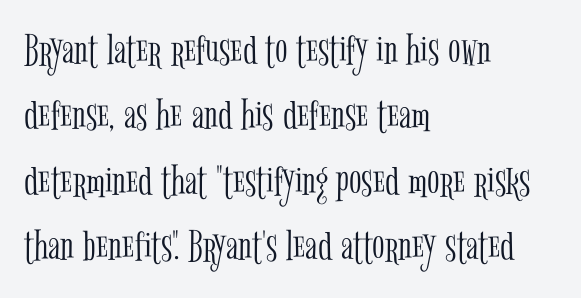
{"serif": "yes", "italic": "no", "bold": "no", "weight": "light", "width": "condensed", "stroke_contrast": "low", "x_height": "medium", "monospaced": "no", "underline": "no", "align": "left", "line_spacing": "normal", "line_spacing_ratio": 1.42, "letter_spacing": "normal", "letter_spacing_em": 0.0, "glyph_px": 46}
